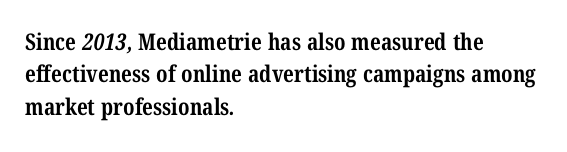
The image shows 23 px bold type; set left-aligned, normal line spacing (1.41x), normal letter spacing, not underlined.
